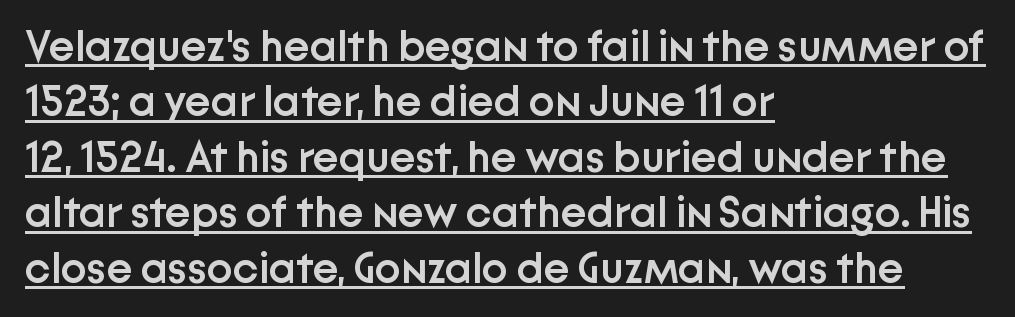
The image shows 44 px semibold sans-serif type, upright; set left-aligned, normal line spacing (1.26x), normal letter spacing, underlined; low stroke contrast and a medium x-height.
